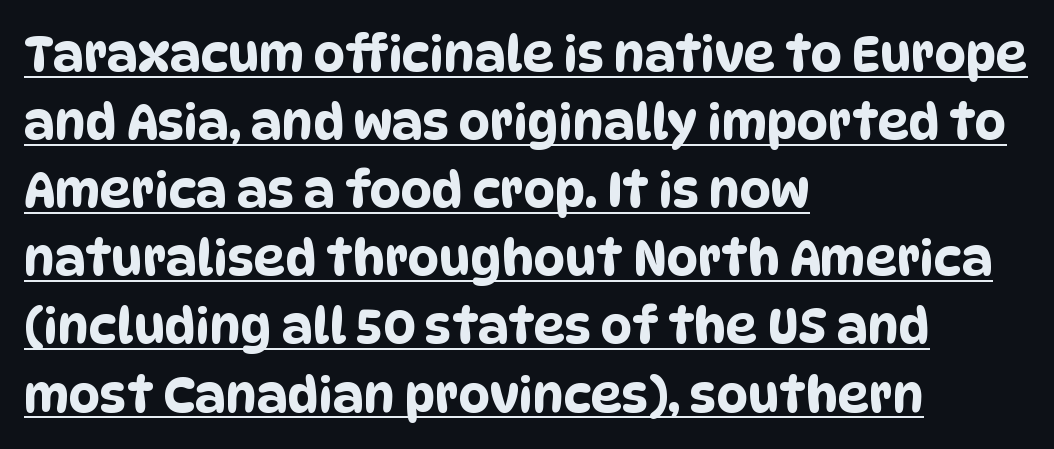
{"serif": "no", "width": "condensed", "stroke_contrast": "low", "x_height": "large", "monospaced": "no", "underline": "yes", "align": "left", "line_spacing": "normal", "line_spacing_ratio": 1.39, "letter_spacing": "normal", "letter_spacing_em": 0.0, "glyph_px": 49}
